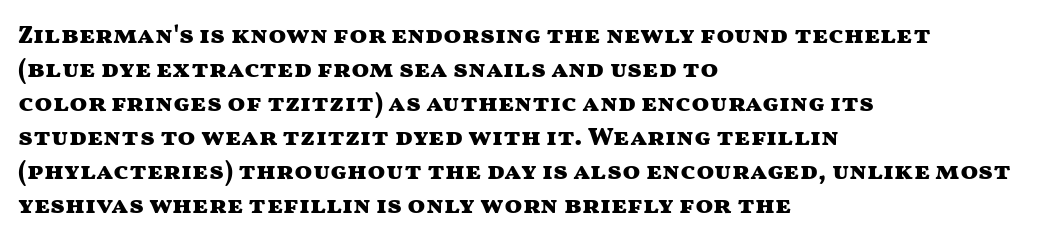
Typeset ragged right — the left edge is the straight one. Words float on clear page, feet unadorned. Vertically, the passage feels balanced, rows spaced as you'd expect. This sample uses plain, unmodified letter spacing. Summary of weight: heavy, a full bold. Characters remain perfectly vertical along every line.
